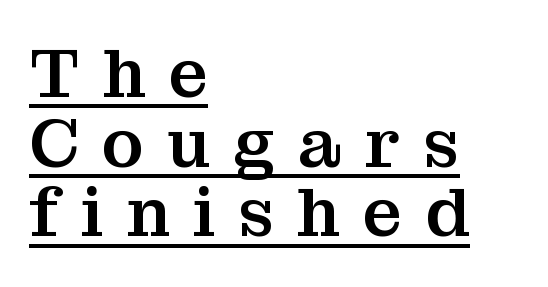
Is this a sans? No — the strokes have serifs. The lettering stays uniformly vertical, giving the passage a roman look. Caption: expanded tracking, letters set apart. The passage shown is typed in a proportional face where columns would drift.
